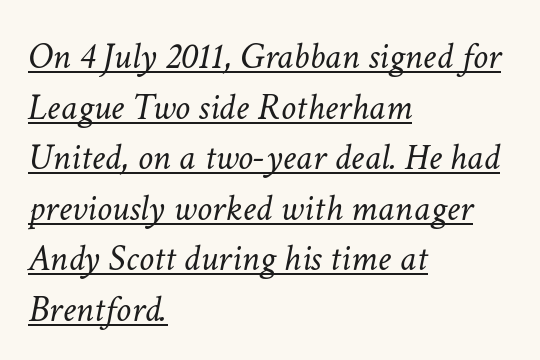
These lines are rendered in a variable-pitch font. Typeset ragged right — the left edge is the straight one. This sample keeps an unexceptional amount of space between lines. Caption: standard tracking, unaltered. Decoration check: the copy is underlined.
